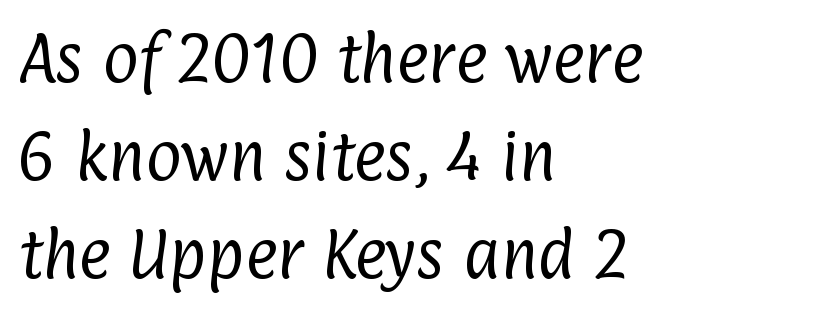
{"serif": "no", "bold": "no", "weight": "regular", "width": "condensed", "stroke_contrast": "low", "x_height": "medium", "monospaced": "no", "underline": "no", "align": "left", "line_spacing_ratio": 1.78, "letter_spacing": "normal", "letter_spacing_em": 0.0, "glyph_px": 55}
